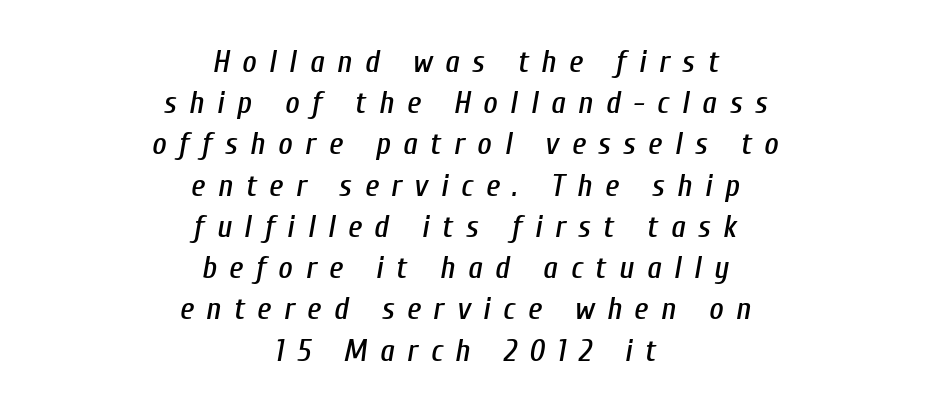
The image shows 31 px condensed type, italic (leaning right); set centered, normal line spacing (1.33x), unusually wide letter spacing (+0.41 em), not underlined; low stroke contrast and a medium x-height.
